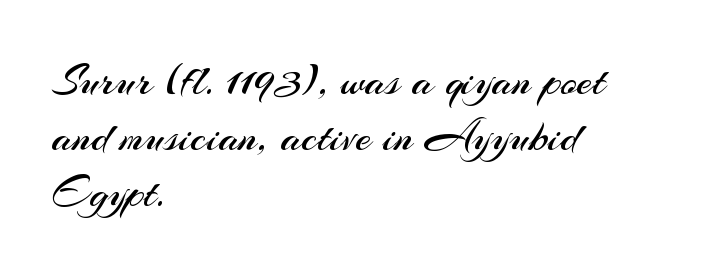
The image shows 45 px regular-weight sans-serif type; set left-aligned, normal line spacing (1.25x), normal letter spacing, not underlined; medium stroke contrast and a small x-height.
